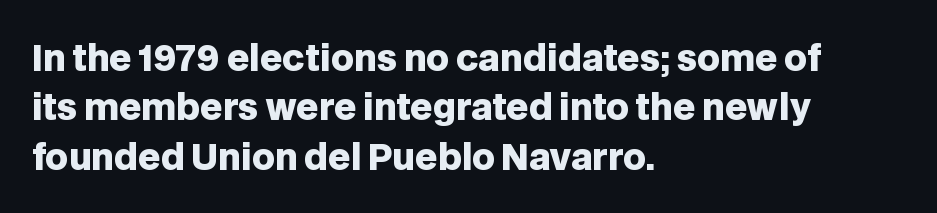
Font category for this specimen: sans-serif. As a designer I'd log this as weight 700, bold. Proportional: the letters do not fall into vertical columns. The passage is arranged the way most books set body copy — flush left. Caption: standard tracking, unaltered.
